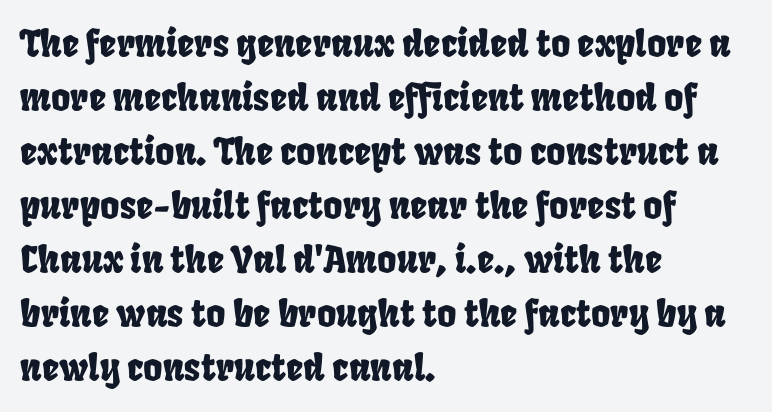
Each letter keeps its own natural width here, so spacing adapts to shape. Students, note that the glyphs here touch the page at normal intervals. The rag falls on the right side of this text block. Decoration check: the copy has no underline. Quick note: interline space is typical.
